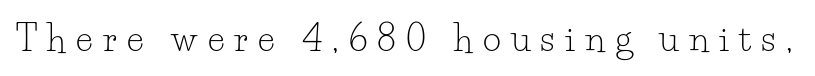
{"serif": "yes", "italic": "no", "bold": "no", "weight": "light", "width": "normal", "stroke_contrast": "low", "x_height": "small", "monospaced": "no", "underline": "no", "letter_spacing": "wide", "letter_spacing_em": 0.29, "glyph_px": 35}
